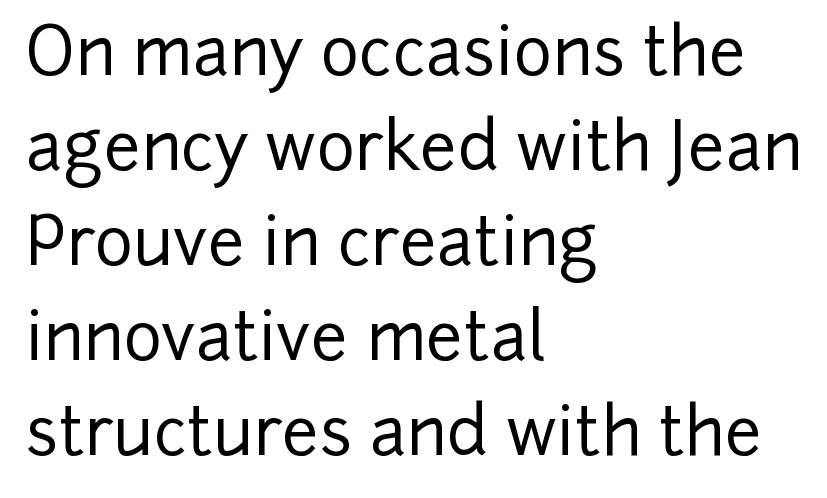
{"serif": "no", "italic": "no", "width": "normal", "stroke_contrast": "low", "x_height": "medium", "monospaced": "no", "underline": "no", "align": "left", "line_spacing": "normal", "line_spacing_ratio": 1.44, "letter_spacing": "normal", "letter_spacing_em": 0.0, "glyph_px": 66}
